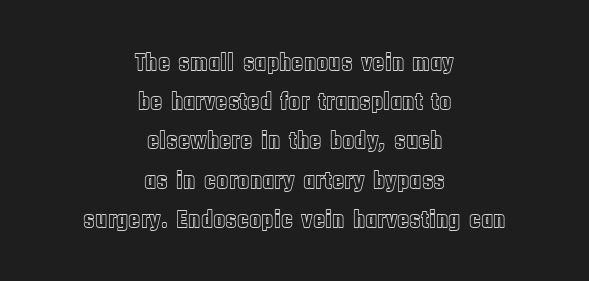
{"italic": "no", "underline": "no", "align": "center", "line_spacing": "normal", "line_spacing_ratio": 1.57, "letter_spacing": "normal", "letter_spacing_em": 0.0, "glyph_px": 25}
